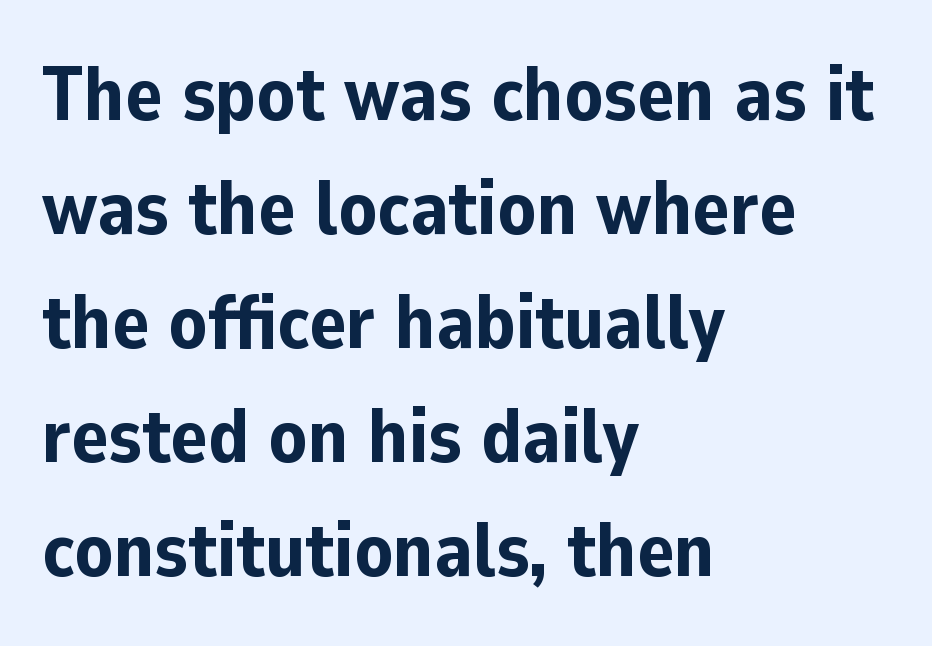
The glyphs are unaccompanied by any horizontal stroke below them. Regarding leading, the lines here are spaced in the standard way. Visually the block forms a straight wall on the left and a jagged coastline on the right. This is the regular roman posture of the typeface. Do the characters align in a grid? No, the font is proportional. Serif or sans? Sans — the stroke terminals are bare.
